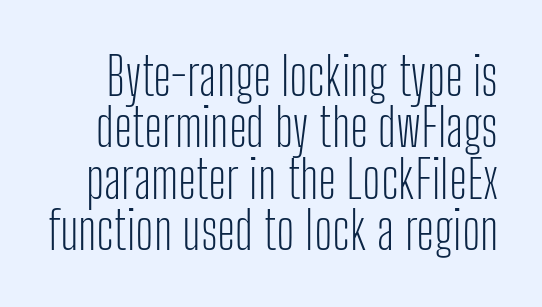
{"serif": "no", "italic": "no", "bold": "no", "weight": "light", "width": "condensed", "stroke_contrast": "low", "x_height": "medium", "monospaced": "no", "underline": "no", "line_spacing": "tight", "line_spacing_ratio": 0.99, "letter_spacing": "normal", "letter_spacing_em": 0.0, "glyph_px": 52}
